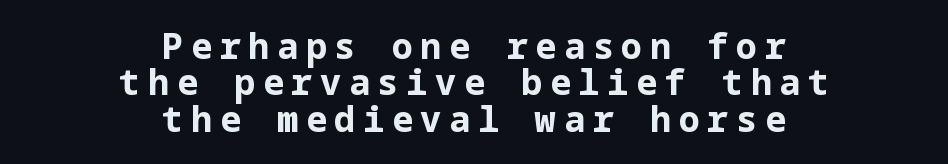
Q: Is the text bold? A: Yes.
Q: Is the text italic (slanted)? A: No, it is upright.
Q: Is the typeface a serif or a sans-serif typeface? A: Sans-serif.
Q: Is the text underlined? A: No.
Q: How is the paragraph aligned? A: Centered.
Q: Is the spacing between letters normal or unusually wide? A: Unusually wide.
Q: Is the spacing between lines tight, normal or loose? A: Tight.
Q: Width (condensed, normal, or wide)? A: Normal.
Q: Stroke contrast? A: Low.
Q: x-height? A: Medium.
